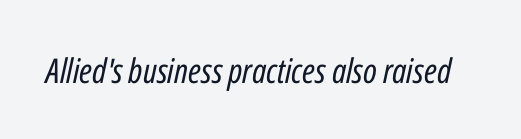
Stroke mass is kept to a normal reading level or below. Tall strokes in this sample are angled rather than plumb. Proportional: the letters do not fall into vertical columns. The strip under each line holds only bare page.
